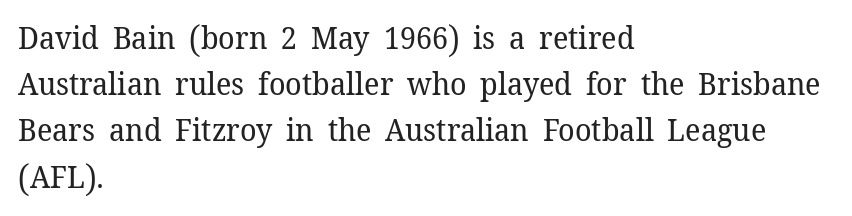
Check under the words: just untouched page. Upright lettering throughout. Here the designer chose a conventional face with non-uniform glyph widths. The face used here is seriffed, in the tradition of book romans. Interline gaps are of average width in this sample.
